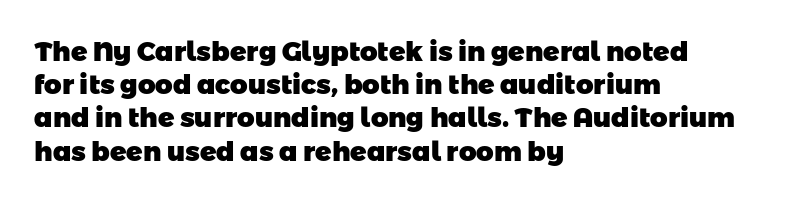
Q: Is the text bold? A: Yes.
Q: Is the text underlined? A: No.
Q: How is the paragraph aligned? A: Left-aligned.
Q: Is the spacing between letters normal or unusually wide? A: Normal.
